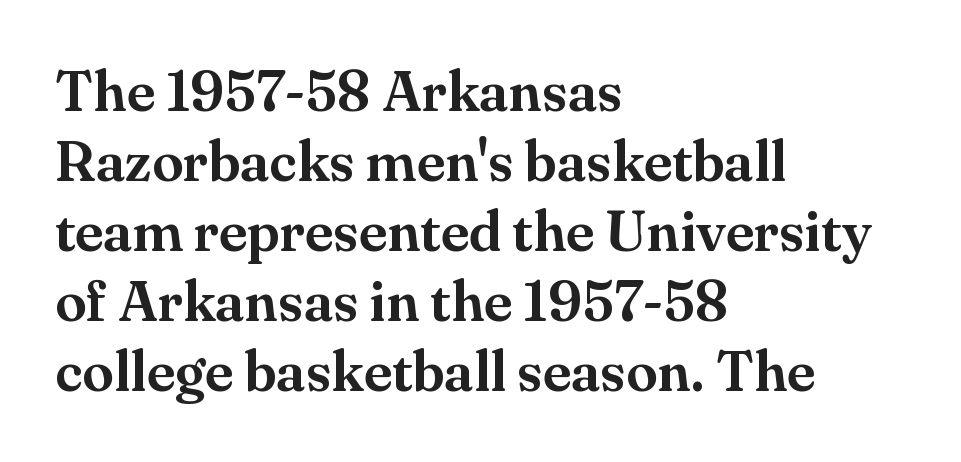
The image shows 57 px serif type, upright; set left-aligned, line spacing 1.23x, normal letter spacing, not underlined; medium stroke contrast and a small x-height.
